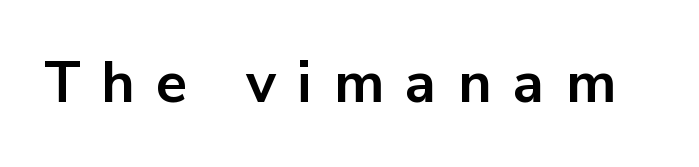
Glance below the letters and you will spot only blank space. You could only call the tracking loose — the letters float apart. Compared with an ordinary text face, these strokes are far heavier — a full bold. Spacing verdict: proportional, widths tailored to each character. Ordinary non-slanted type is in use.
